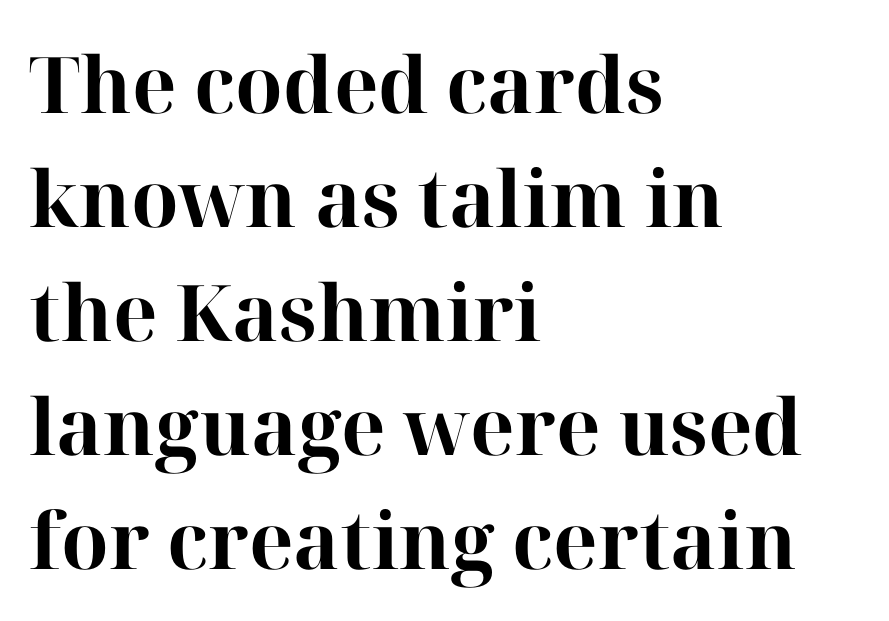
Q: Is the text bold? A: Yes.
Q: Is the text italic (slanted)? A: No, it is upright.
Q: Is the typeface a serif or a sans-serif typeface? A: Serif.
Q: Is the text underlined? A: No.
Q: How is the paragraph aligned? A: Left-aligned.
Q: Is the spacing between letters normal or unusually wide? A: Normal.
Q: Is the spacing between lines tight, normal or loose? A: Normal.
Q: Width (condensed, normal, or wide)? A: Normal.
Q: Stroke contrast? A: High.
Q: x-height? A: Medium.
Q: Monospaced? A: No.
